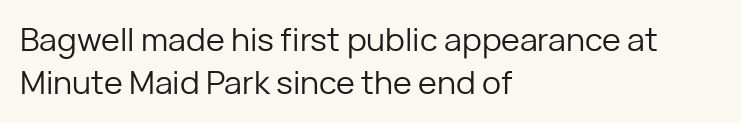
{"serif": "no", "italic": "no", "bold": "no", "weight": "regular", "width": "normal", "stroke_contrast": "low", "x_height": "medium", "monospaced": "no", "underline": "no", "align": "left", "line_spacing": "normal", "line_spacing_ratio": 1.33, "letter_spacing": "normal", "letter_spacing_em": 0.0, "glyph_px": 32}
